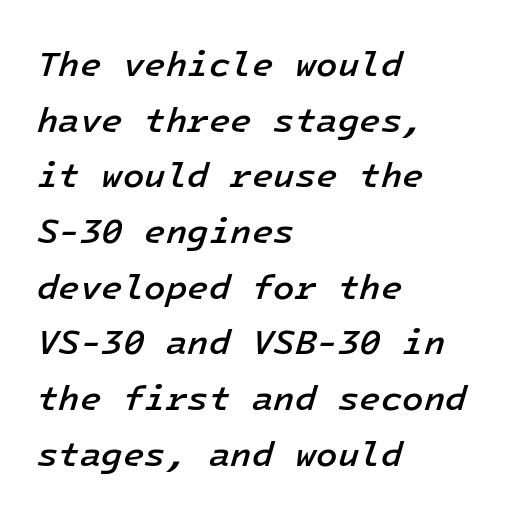
Q: Is the text bold? A: Semi-bold.
Q: Is the text italic (slanted)? A: Yes, it leans right by about 16 degrees.
Q: Is the text underlined? A: No.
Q: How is the paragraph aligned? A: Left-aligned.
Q: Is the spacing between letters normal or unusually wide? A: Normal.
Q: Is the spacing between lines tight, normal or loose? A: Normal.
Q: Width (condensed, normal, or wide)? A: Normal.
Q: Stroke contrast? A: Low.
Q: x-height? A: Medium.
